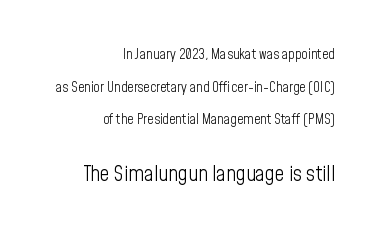
The image shows 21 px text type, upright; set right-aligned, loose line spacing (2.33x), normal letter spacing, not underlined; the second (bottom) block is 1.5x larger.
